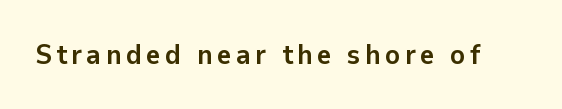
{"serif": "no", "italic": "no", "bold": "yes", "weight": "semibold", "width": "normal", "stroke_contrast": "low", "x_height": "medium", "monospaced": "no", "underline": "no", "glyph_px": 28}
